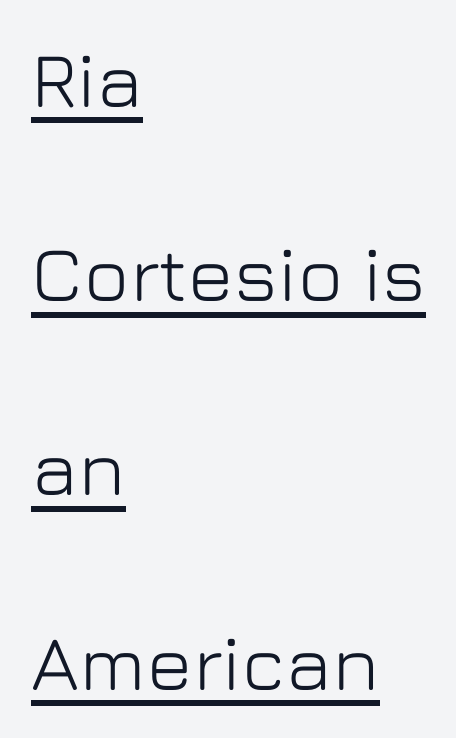
Here the designer chose a conventional face with non-uniform glyph widths. Does the copy run flush right? No — it runs flush left. The specimen reads as upright at a glance. Each letter's strokes conclude bluntly, with no projecting serifs. Underlined type.
